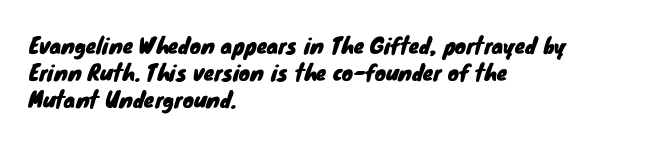
{"underline": "no", "align": "left", "line_spacing": "normal", "line_spacing_ratio": 1.28, "letter_spacing": "normal", "letter_spacing_em": 0.0, "glyph_px": 21}
